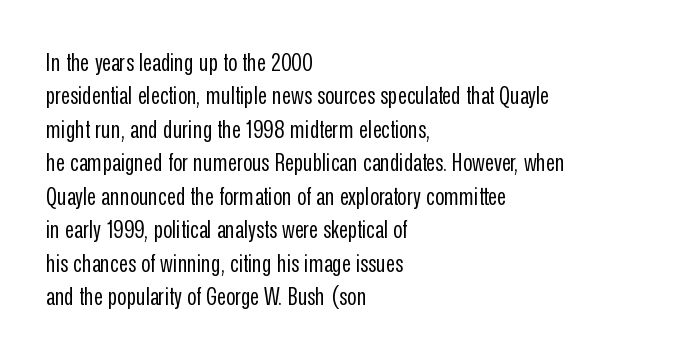
{"italic": "no", "bold": "no", "underline": "no", "align": "left", "line_spacing": "normal", "line_spacing_ratio": 1.34, "letter_spacing": "normal", "letter_spacing_em": 0.0, "glyph_px": 25}
